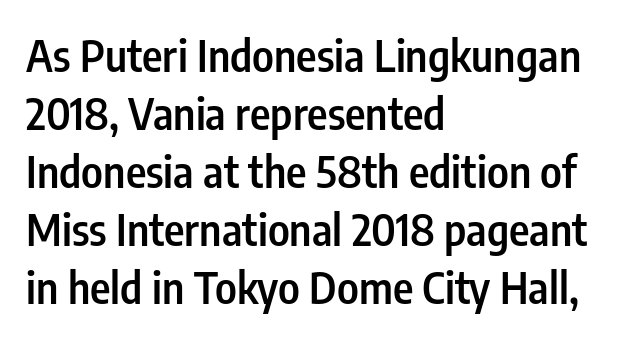
{"serif": "no", "italic": "no", "bold": "semi", "weight": "semibold", "width": "condensed", "stroke_contrast": "low", "x_height": "medium", "monospaced": "no", "underline": "no", "align": "left", "line_spacing": "normal", "line_spacing_ratio": 1.32, "letter_spacing": "normal", "letter_spacing_em": 0.0, "glyph_px": 44}
